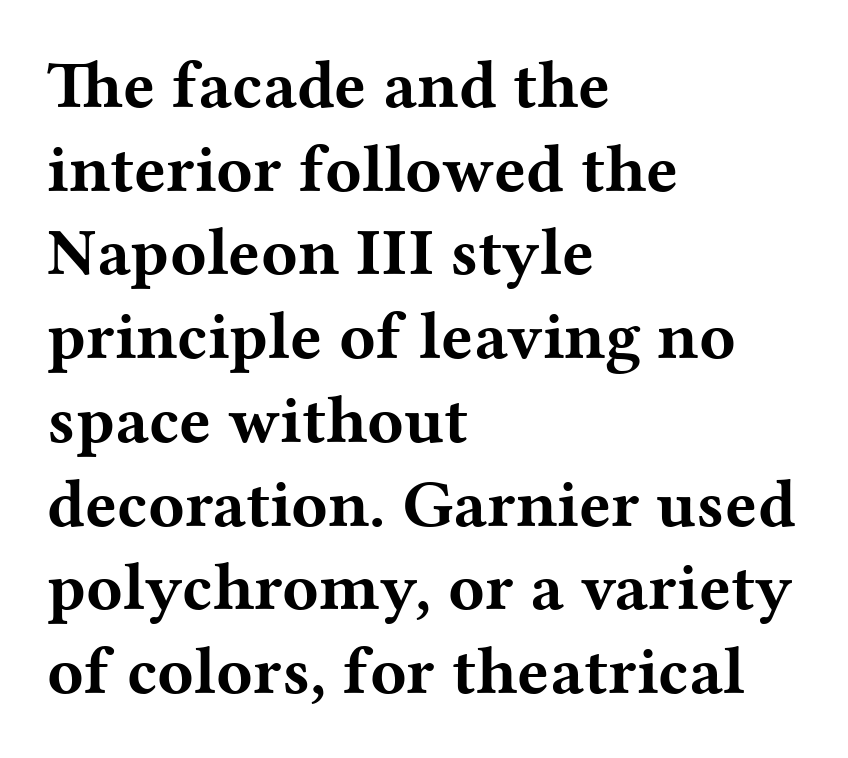
The rendering uses a bold face; every stroke is thick and dark. A classic flush-left, rag-right setting is used for this passage. Quick note: interline space is typical. Descenders hang freely into open space.
